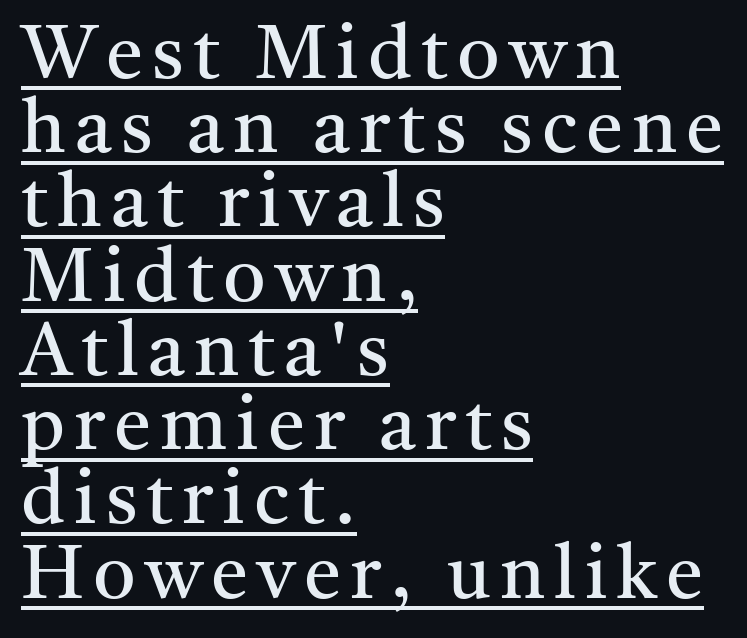
Rendered with straight, roman letterforms. The face used here is seriffed, in the tradition of book romans. Somebody hit Ctrl+U on this one — the words are underlined. Is this a heavy cut? Hardly; it is regular or lighter.
